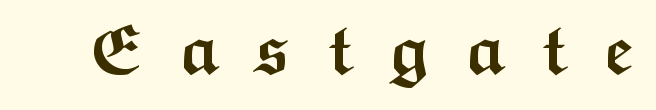
The image shows 70 px semibold, wide sans-serif type, upright; set unusually wide letter spacing (+0.49 em), not underlined; medium stroke contrast and a medium x-height.
